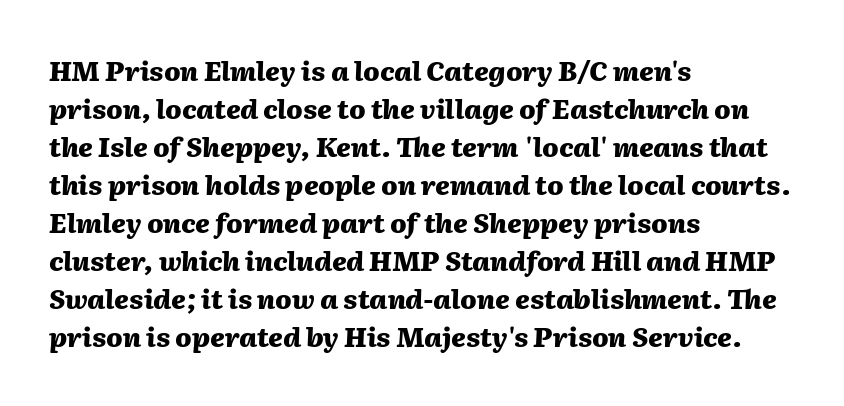
{"italic": "yes", "lean": "right", "slant_degrees": 2, "bold": "yes", "underline": "no", "align": "left", "line_spacing": "normal", "line_spacing_ratio": 1.41, "letter_spacing": "normal", "letter_spacing_em": 0.0, "glyph_px": 27}
